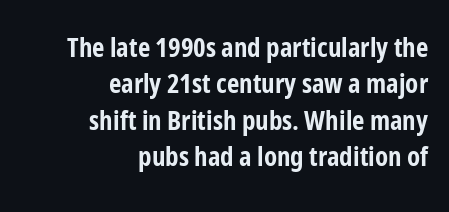
The image shows 27 px bold type, upright; set right-aligned, normal line spacing (1.35x), normal letter spacing, not underlined.
